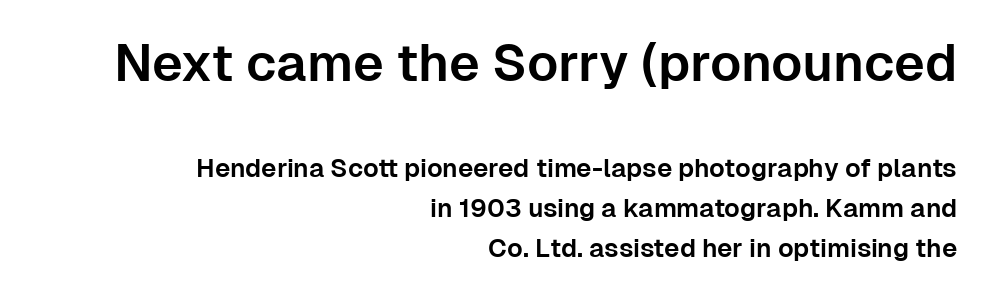
{"serif": "no", "italic": "no", "width": "normal", "stroke_contrast": "low", "x_height": "medium", "monospaced": "no", "underline": "no", "align": "right", "line_spacing": "normal", "line_spacing_ratio": 1.54, "letter_spacing": "normal", "letter_spacing_em": 0.0, "larger_block": "first", "size_ratio": 2.0, "glyph_px": 52}
